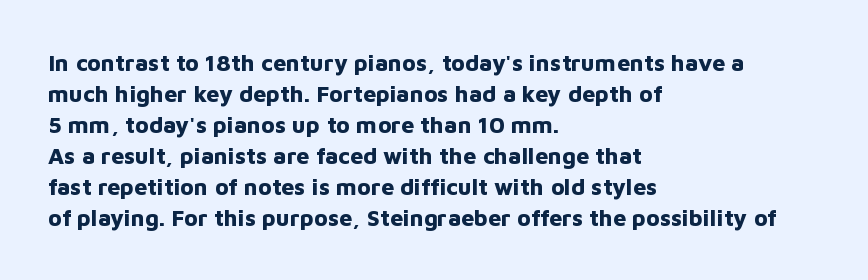
Caption: bold face, heavy strokes. Compared with typical body copy, the letter spacing here is the same. Line starts are locked; line ends wander. The axis of the letterforms is exactly vertical.
